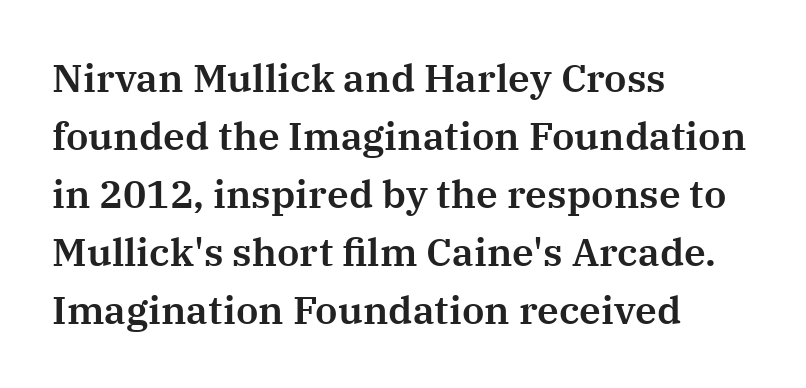
Q: Is the text italic (slanted)? A: No, it is upright.
Q: Is the typeface a serif or a sans-serif typeface? A: Serif.
Q: Is the text underlined? A: No.
Q: How is the paragraph aligned? A: Left-aligned.
Q: Is the spacing between letters normal or unusually wide? A: Normal.
Q: Is the spacing between lines tight, normal or loose? A: Normal.
Q: Width (condensed, normal, or wide)? A: Normal.
Q: Stroke contrast? A: Medium.
Q: x-height? A: Medium.
Q: Monospaced? A: No.
